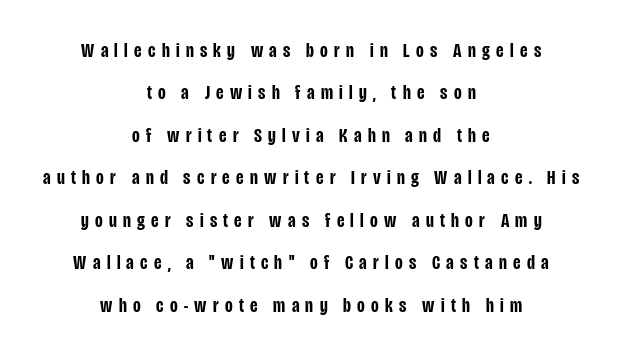
The image shows 21 px text type, upright; set centered, loose line spacing (2.02x), unusually wide letter spacing (+0.3 em), not underlined.
